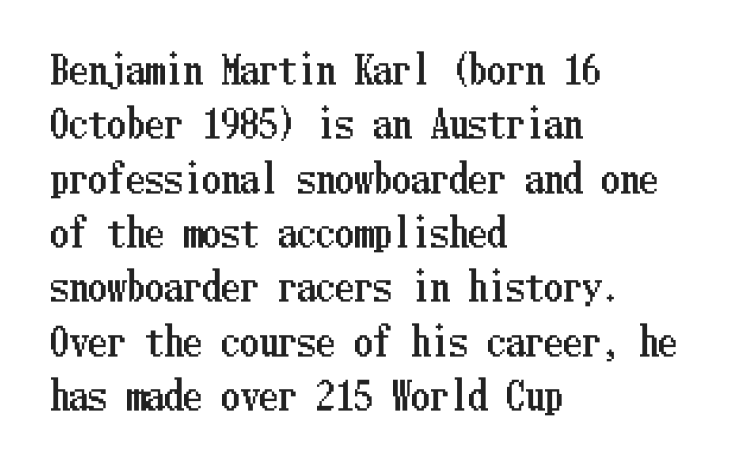
Beneath every word, the page is bare. Reading down the block, your eye returns to a fixed left position each line. Every character sits straight up, as roman type does. Does the leading feel generous? No, just average.
